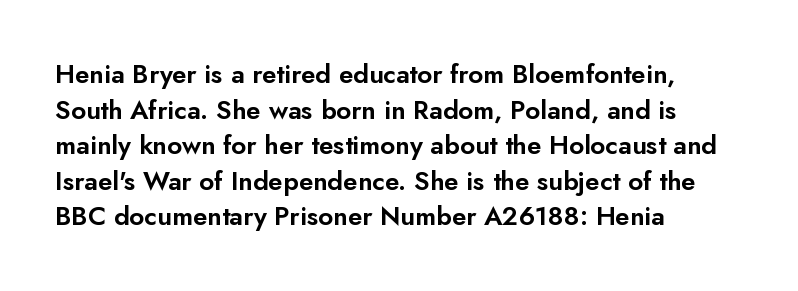
Compared with a centered layout, this one pins lines to the left instead. These lines were composed using upright roman letters. The type is set solid horizontally, with unmodified tracking. Vertical spacing — default. A bare baseline throughout the passage.
